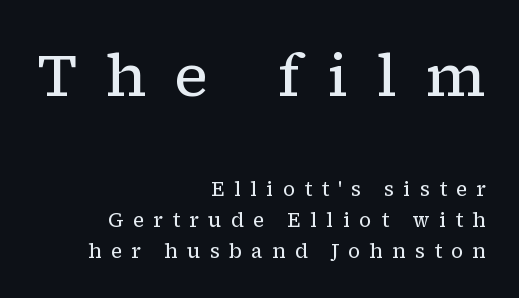
Stroke thickness stays within the range of a standard reading face or lighter. The horizontal fit of the characters is loose and conspicuously gappy. Each letter's strokes conclude with small projecting serifs. Interline gaps are of average width in this sample. Block one is the big one; block two sits smaller underneath. Ordinary non-slanted type is in use.
